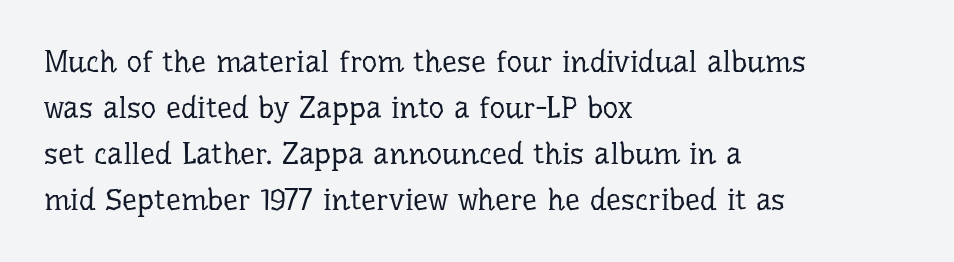
The lines in this sample share a left origin and differ only in where they stop. The rendering uses natural spacing where letterforms have individual widths. Compared with typical paragraphs, the rows here are spaced about the same. Posture: straight, roman, zero tilt. You could call the tracking neutral — neither tight nor loose. Old-style or modern, the face here clearly has serifs.
